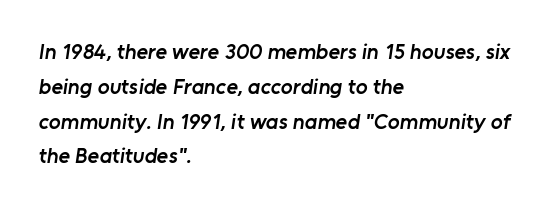
Q: Is the text bold? A: Semi-bold.
Q: Is the text underlined? A: No.
Q: How is the paragraph aligned? A: Left-aligned.
Q: Is the spacing between letters normal or unusually wide? A: Normal.
Q: Is the spacing between lines tight, normal or loose? A: Normal.
